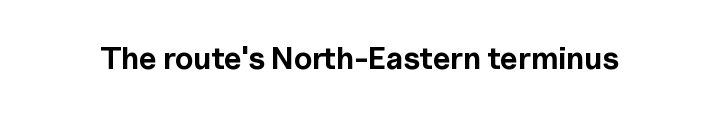
{"serif": "no", "italic": "no", "bold": "yes", "weight": "bold", "width": "normal", "x_height": "medium", "monospaced": "no", "underline": "no", "letter_spacing": "normal", "letter_spacing_em": 0.0, "glyph_px": 31}
